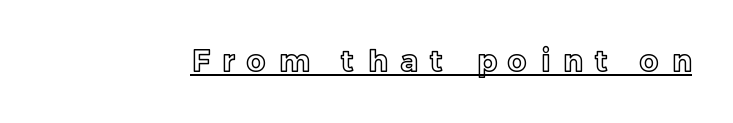
Q: Is the text italic (slanted)? A: No, it is upright.
Q: Is the text underlined? A: Yes.
Q: Is the spacing between letters normal or unusually wide? A: Unusually wide.
Q: Width (condensed, normal, or wide)? A: Normal.
Q: x-height? A: Medium.
Q: Monospaced? A: No.
